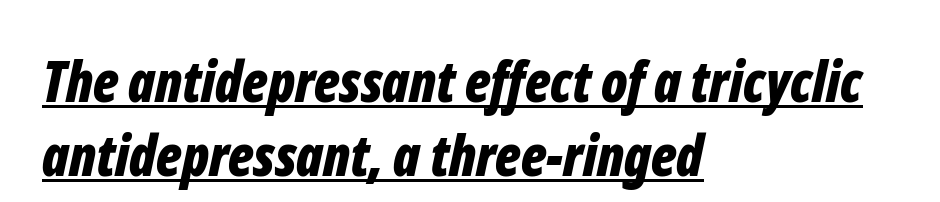
{"italic": "yes", "lean": "right", "slant_degrees": 12, "bold": "yes", "weight": "bold", "width": "condensed", "stroke_contrast": "low", "x_height": "medium", "monospaced": "no", "underline": "yes", "align": "left", "line_spacing": "normal", "line_spacing_ratio": 1.32, "letter_spacing": "normal", "letter_spacing_em": 0.0, "glyph_px": 56}
